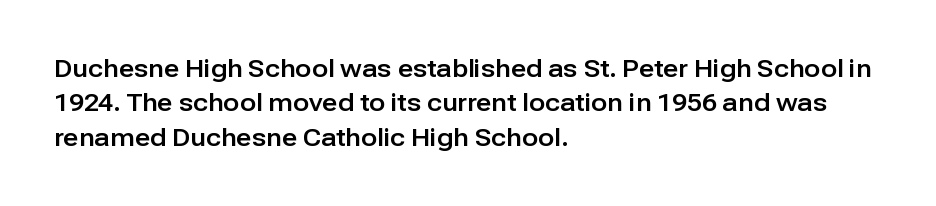
The image shows 24 px text type, upright; set left-aligned, normal line spacing (1.43x), normal letter spacing, not underlined.
